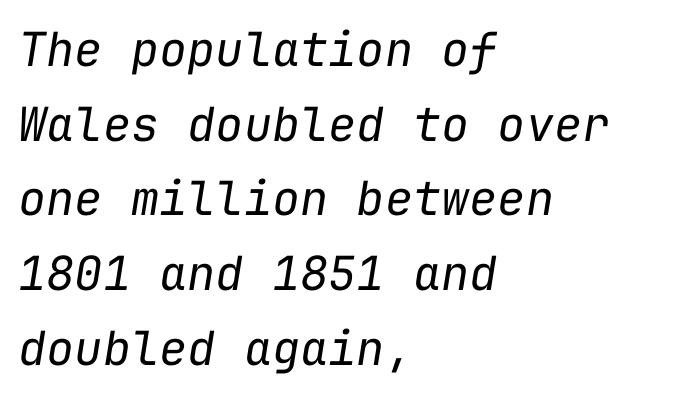
{"italic": "yes", "lean": "right", "slant_degrees": 9, "bold": "no", "weight": "regular", "width": "normal", "stroke_contrast": "low", "x_height": "medium", "monospaced": "yes", "underline": "no", "align": "left", "line_spacing": "normal", "line_spacing_ratio": 1.59, "letter_spacing": "normal", "letter_spacing_em": 0.0, "glyph_px": 47}
